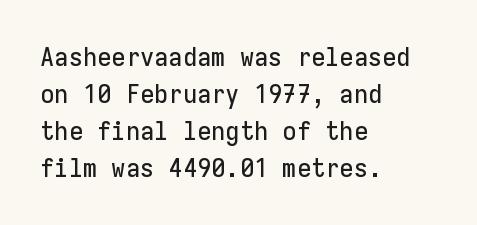
Inter-character spacing is left at the font's built-in metrics. Bare-footed words on every line. Every stem runs plumb, perpendicular to the baseline. Line spacing here is normal. Every row of glyphs begins at an identical x-position on the left.
